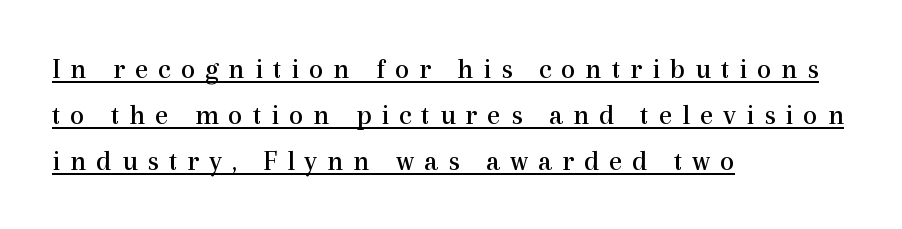
The image shows 29 px regular-weight serif type, upright; set left-aligned, normal line spacing (1.58x), unusually wide letter spacing (+0.34 em), underlined; a medium x-height.
